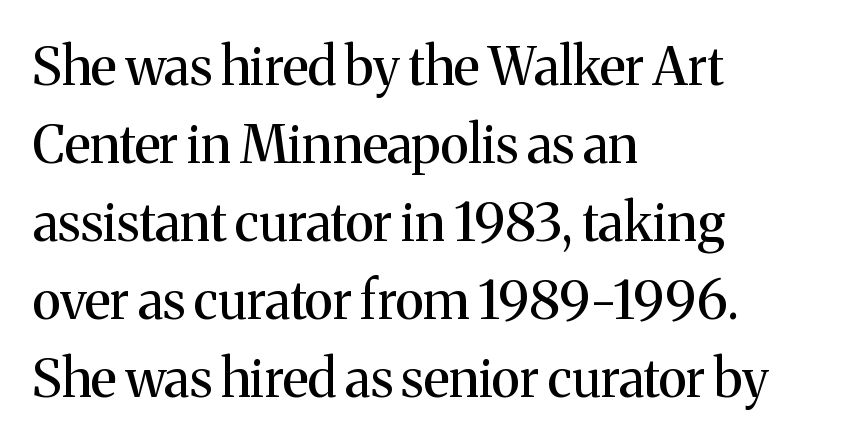
{"serif": "yes", "italic": "no", "width": "normal", "stroke_contrast": "medium", "x_height": "medium", "monospaced": "no", "underline": "no", "align": "left", "line_spacing": "normal", "line_spacing_ratio": 1.5, "letter_spacing": "normal", "letter_spacing_em": 0.0, "glyph_px": 52}
